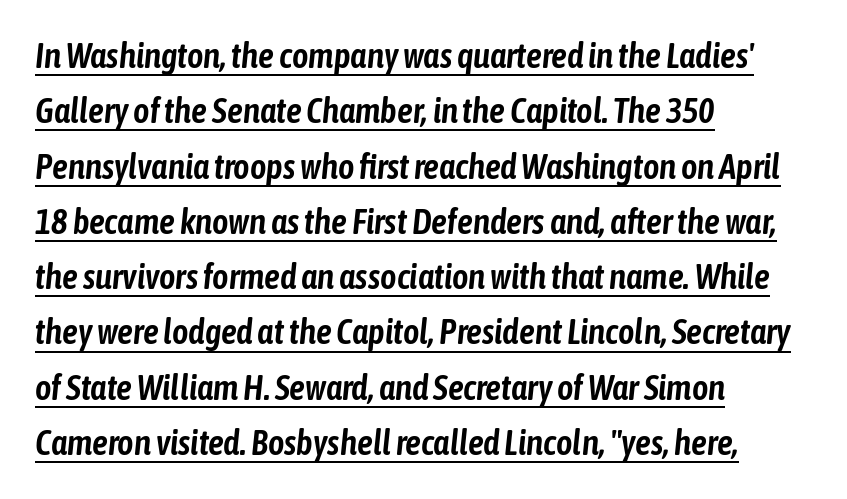
{"italic": "yes", "lean": "right", "slant_degrees": 6, "width": "condensed", "stroke_contrast": "low", "x_height": "medium", "monospaced": "no", "underline": "yes", "align": "left", "line_spacing": "normal", "line_spacing_ratio": 1.58, "letter_spacing": "normal", "letter_spacing_em": 0.0, "glyph_px": 35}
